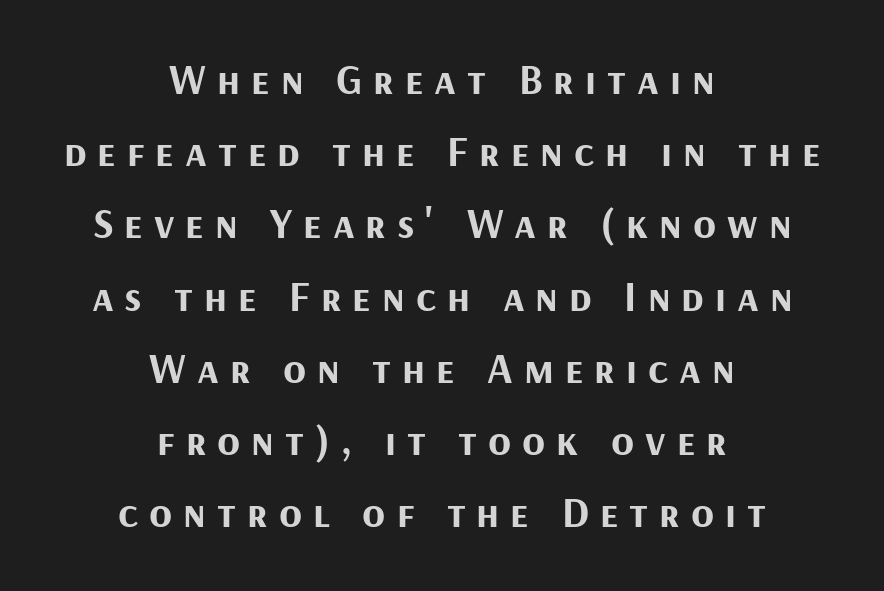
In terms of posture, this sample is upright. The words here are not underlined. Note: no serifs on the glyphs. Someone cranked the tracking dial way up on this one.
